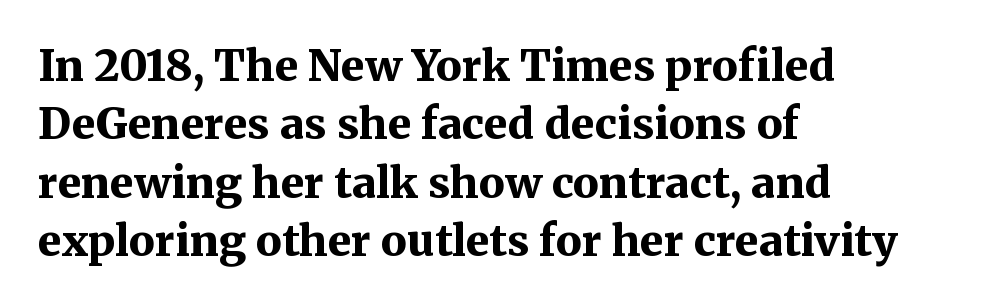
Each letter keeps its own natural width here, so spacing adapts to shape. Every character sits straight up, as roman type does. Just letters on the line, the space beneath them empty. Stroke thickness is high; the sample reads as a true bold.
